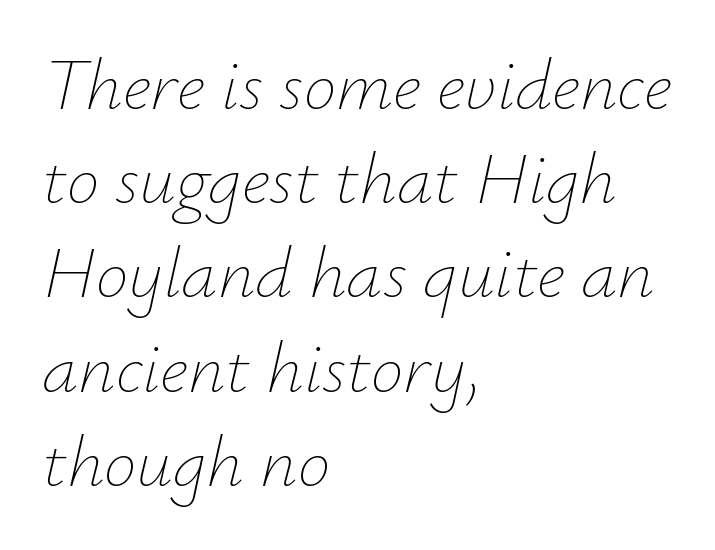
{"italic": "yes", "lean": "right", "slant_degrees": 12, "bold": "no", "weight": "thin", "width": "normal", "stroke_contrast": "low", "x_height": "small", "monospaced": "no", "underline": "no", "align": "left", "line_spacing": "normal", "line_spacing_ratio": 1.29, "letter_spacing": "normal", "letter_spacing_em": 0.0, "glyph_px": 73}
